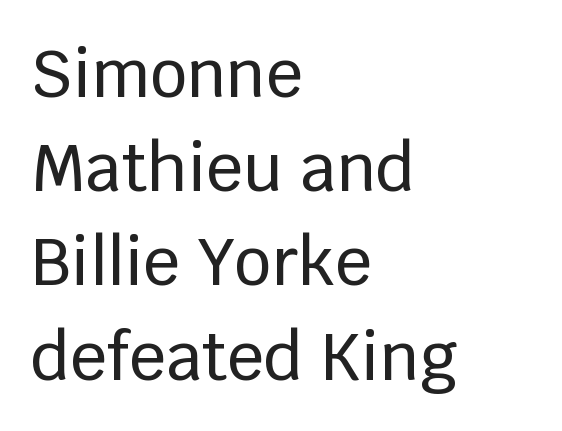
The image shows 65 px sans-serif type, upright; set left-aligned, normal line spacing (1.45x), normal letter spacing, not underlined; low stroke contrast and a large x-height.
